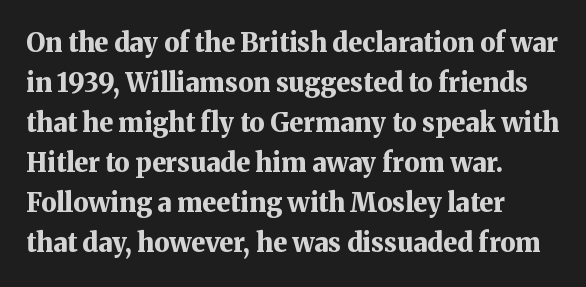
Q: Is the text bold? A: Yes.
Q: Is the text italic (slanted)? A: No, it is upright.
Q: Is the text underlined? A: No.
Q: How is the paragraph aligned? A: Left-aligned.
Q: Is the spacing between letters normal or unusually wide? A: Normal.
Q: Is the spacing between lines tight, normal or loose? A: Normal.
